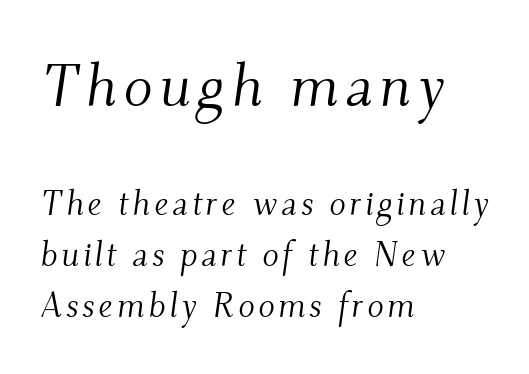
Descenders are the only things crossing below the line. The letters carry serifs — small finishing strokes at the ends of their stems. If you drew a ruler down the left edge, every line would touch it. Caption: upper text group enlarged, lower text group reduced.
